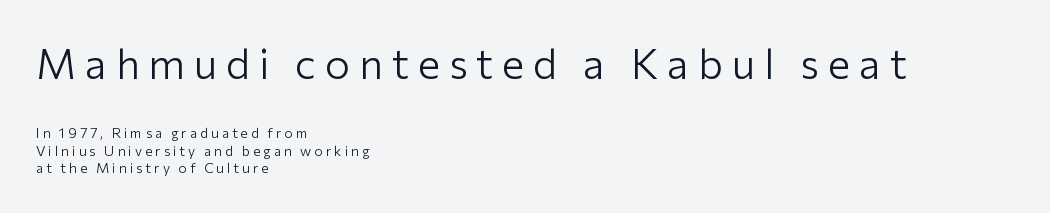
{"serif": "no", "italic": "no", "bold": "no", "weight": "light", "width": "normal", "stroke_contrast": "low", "x_height": "medium", "monospaced": "no", "underline": "no", "align": "left", "line_spacing": "normal", "line_spacing_ratio": 1.27, "letter_spacing": "wide", "letter_spacing_em": 0.21, "larger_block": "first", "size_ratio": 3.0, "glyph_px": 42}
